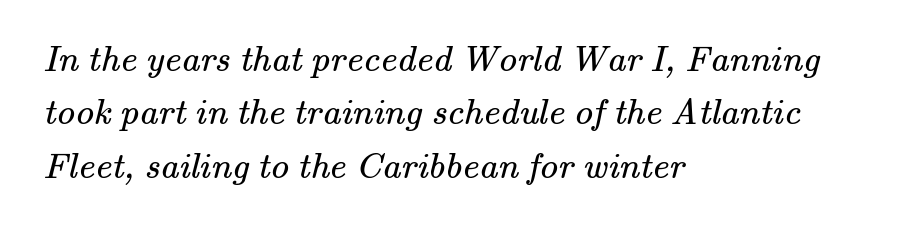
Check where the strokes stop: tiny serifs finish them off. Each letter keeps its own natural width here, so spacing adapts to shape. Heft: none added — not bold. Interline gaps are of average width in this sample. This sample uses plain, unmodified letter spacing. Underlining? Definitely not there.
